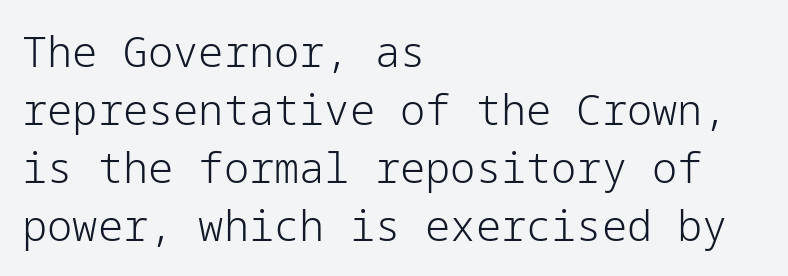
The image shows 42 px light sans-serif type, upright; set left-aligned, normal line spacing (1.38x), normal letter spacing, not underlined; low stroke contrast and a medium x-height.
